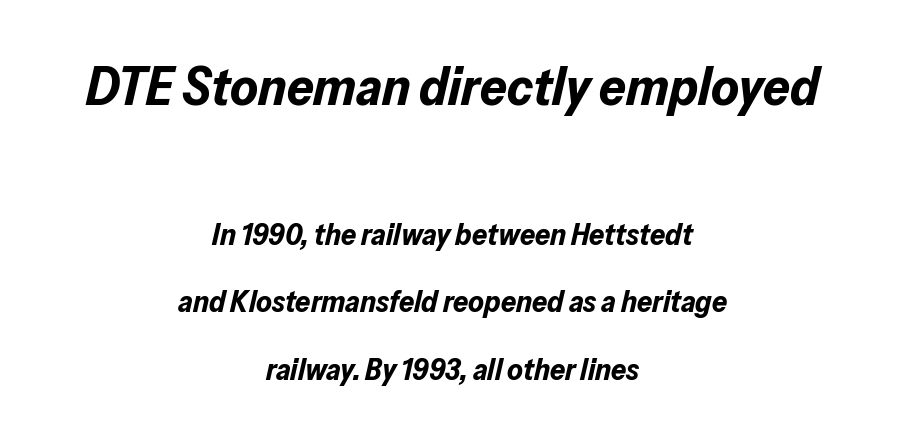
The image shows 53 px bold type, italic (leaning right); set centered, loose line spacing (2.25x), normal letter spacing, not underlined; the first (top) block is 1.77x larger; low stroke contrast and a medium x-height.
